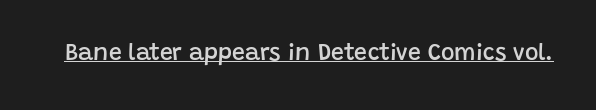
{"italic": "no", "bold": "semi", "underline": "yes", "letter_spacing": "normal", "letter_spacing_em": 0.0, "glyph_px": 23}
